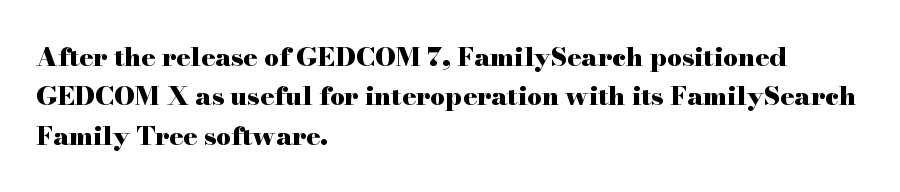
Q: Is the text bold? A: Yes.
Q: Is the text italic (slanted)? A: No, it is upright.
Q: Is the text underlined? A: No.
Q: How is the paragraph aligned? A: Left-aligned.
Q: Is the spacing between letters normal or unusually wide? A: Normal.
Q: Is the spacing between lines tight, normal or loose? A: Normal.
